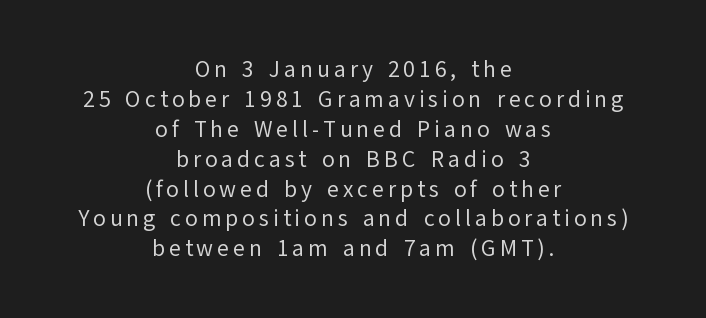
On a weight scale, this lands at 450 or below. Rendered with straight, roman letterforms. The designer left line spacing at the default. Neither beginnings nor endings align; midpoints do. The strip under each line holds only bare page.
